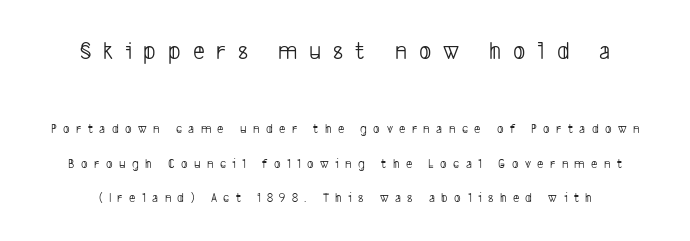
{"bold": "no", "underline": "no", "line_spacing": "loose", "line_spacing_ratio": 2.47, "letter_spacing": "wide", "letter_spacing_em": 0.46, "larger_block": "first", "size_ratio": 1.86, "glyph_px": 26}
